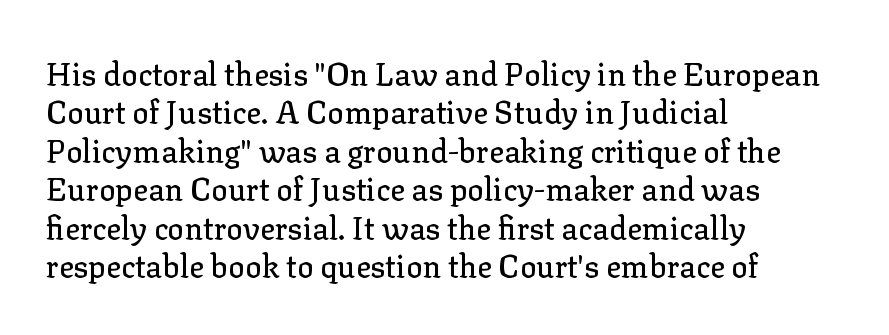
The characters display serif detailing at their extremities. If you drew a line through each stem, it would be perfectly vertical. The letters advance in unequal steps, a hallmark of proportional type. Typeset ragged right — the left edge is the straight one. No word sits above an underline.
